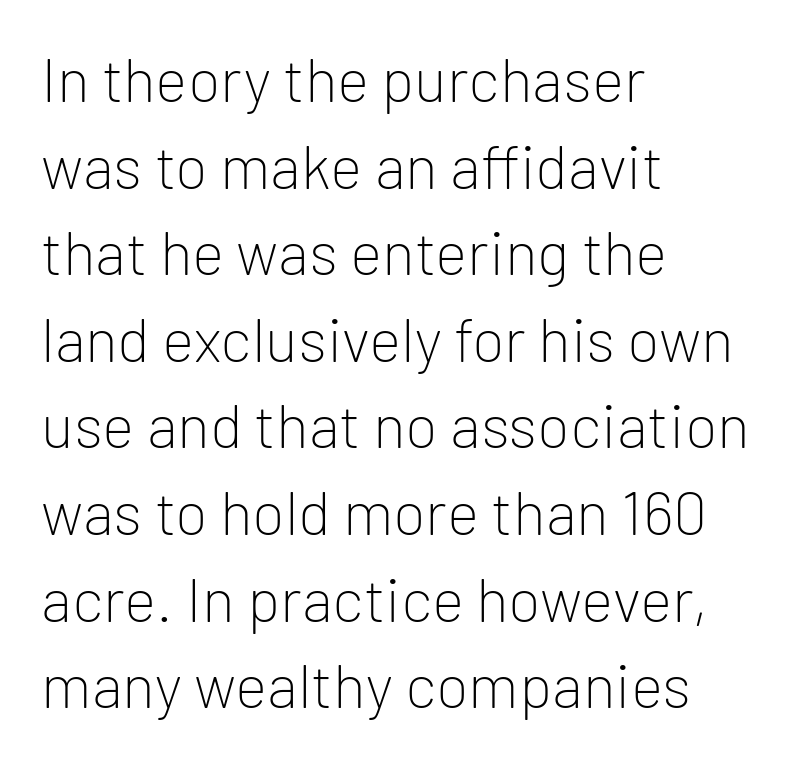
{"serif": "no", "italic": "no", "bold": "no", "weight": "light", "width": "normal", "stroke_contrast": "low", "x_height": "medium", "monospaced": "no", "underline": "no", "align": "left", "line_spacing": "normal", "line_spacing_ratio": 1.42, "letter_spacing": "normal", "letter_spacing_em": 0.0, "glyph_px": 61}
